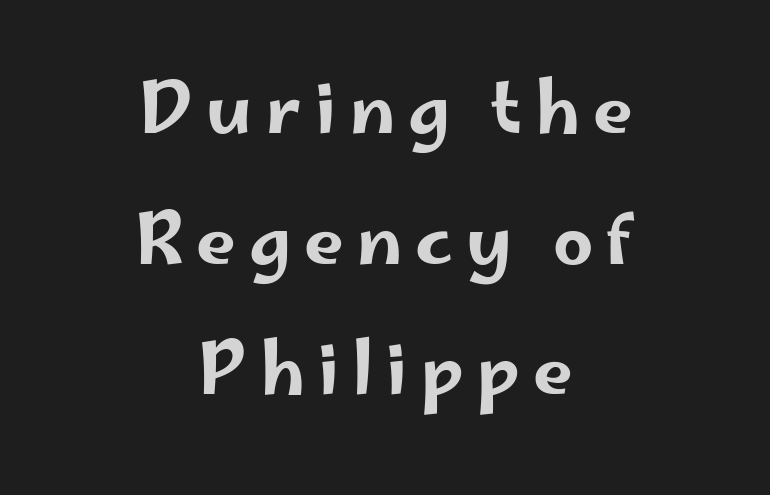
{"serif": "no", "italic": "no", "width": "wide", "stroke_contrast": "low", "x_height": "small", "monospaced": "no", "underline": "no", "align": "center", "line_spacing_ratio": 1.84, "glyph_px": 71}
